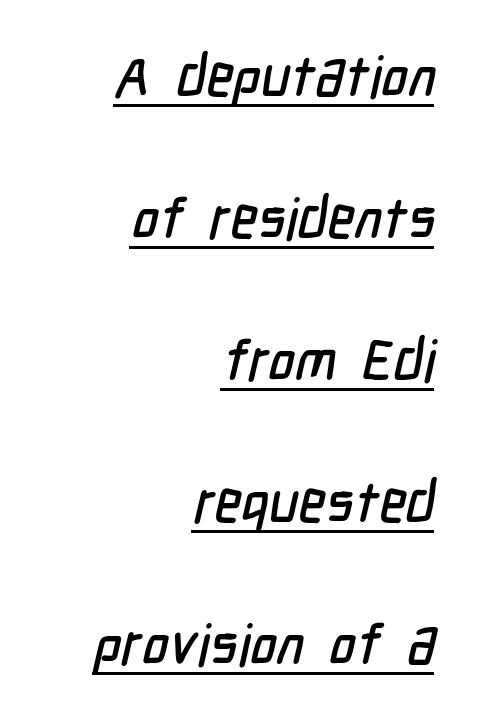
Q: Is the typeface a serif or a sans-serif typeface? A: Sans-serif.
Q: Is the text underlined? A: Yes.
Q: How is the paragraph aligned? A: Right-aligned.
Q: Is the spacing between letters normal or unusually wide? A: Normal.
Q: Is the spacing between lines tight, normal or loose? A: Loose.
Q: Width (condensed, normal, or wide)? A: Condensed.
Q: Stroke contrast? A: Low.
Q: x-height? A: Medium.
Q: Monospaced? A: No.
